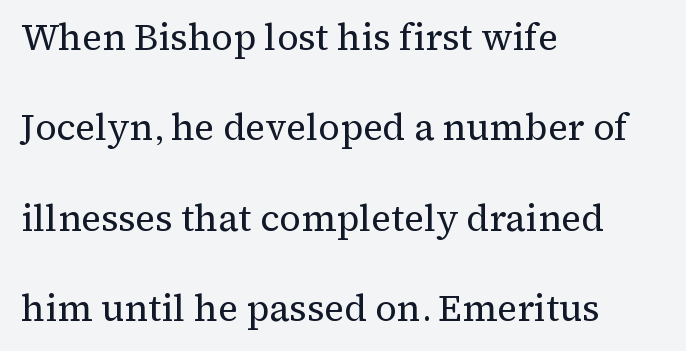
{"serif": "yes", "italic": "no", "bold": "no", "weight": "regular", "width": "normal", "stroke_contrast": "medium", "x_height": "medium", "monospaced": "no", "underline": "no", "align": "left", "line_spacing": "loose", "line_spacing_ratio": 2.44, "letter_spacing": "normal", "letter_spacing_em": 0.0, "glyph_px": 37}
